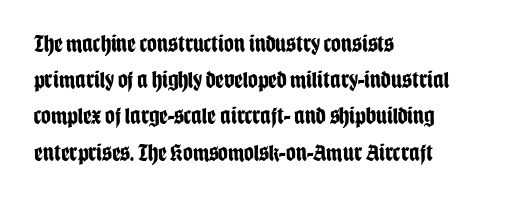
{"italic": "no", "bold": "yes", "underline": "no", "align": "left", "line_spacing": "normal", "line_spacing_ratio": 1.51, "letter_spacing": "normal", "letter_spacing_em": 0.0, "glyph_px": 24}
